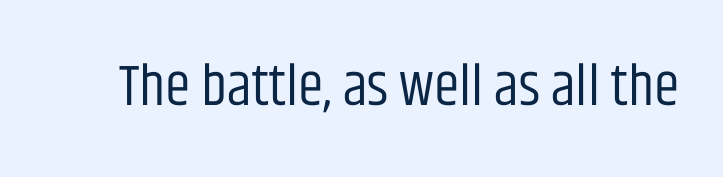
Check the space under the baseline: it is left empty. A typesetter would label this face a sans. Bold? No — there's no thickening of the strokes. You could not count columns in this text — the font is proportionally spaced.
